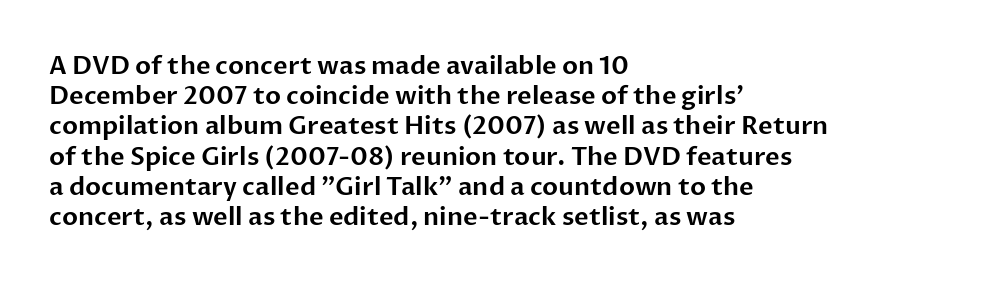
The image shows 25 px text type, upright; set left-aligned, line spacing 1.21x, normal letter spacing, not underlined.
